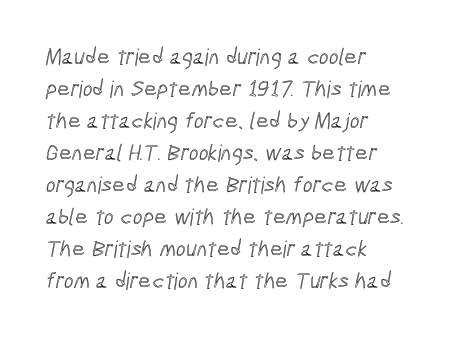
{"underline": "no", "align": "left", "line_spacing": "normal", "line_spacing_ratio": 1.39, "letter_spacing": "normal", "letter_spacing_em": 0.0, "glyph_px": 23}
